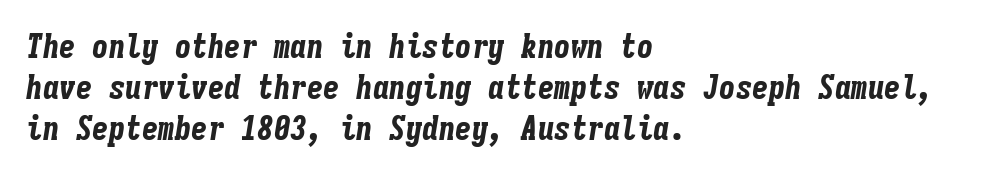
The face used here is rendered with its standard letterfit. The gap between lines stays unmarked. The face used here is monospaced, like something from a code editor. Typeset ragged right — the left edge is the straight one. The glyphs have the mass of a bold cut.
